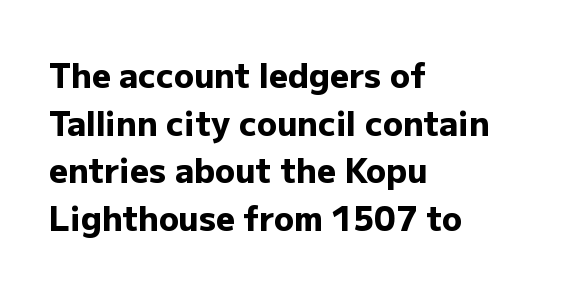
{"serif": "no", "italic": "no", "bold": "yes", "weight": "heavy", "width": "normal", "stroke_contrast": "low", "x_height": "medium", "monospaced": "no", "underline": "no", "align": "left", "line_spacing": "normal", "line_spacing_ratio": 1.44, "letter_spacing": "normal", "letter_spacing_em": 0.0, "glyph_px": 33}
